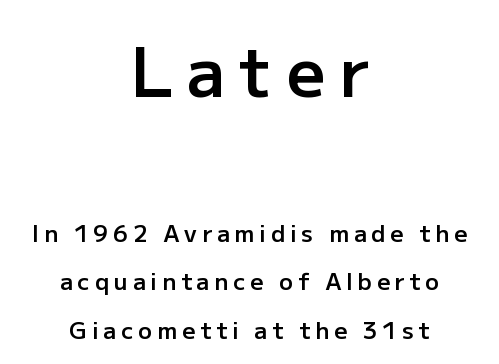
Q: Is the text bold? A: Semi-bold.
Q: Is the text italic (slanted)? A: No, it is upright.
Q: Is the typeface a serif or a sans-serif typeface? A: Sans-serif.
Q: Is the text underlined? A: No.
Q: How is the paragraph aligned? A: Centered.
Q: Is the spacing between letters normal or unusually wide? A: Unusually wide.
Q: Is the spacing between lines tight, normal or loose? A: Loose.
Q: Which block of text is set in a larger size, the first (top) or the second (bottom)? A: The first (top) one.
Q: Width (condensed, normal, or wide)? A: Normal.
Q: Stroke contrast? A: Low.
Q: x-height? A: Medium.
Q: Monospaced? A: No.
